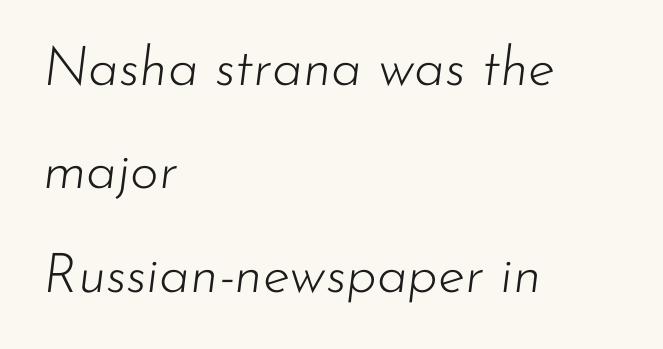
Would a proofreader flag this as italicized? Yes. Is the type heavy? It reads as light-to-regular instead. The compositor pushed each line to the left boundary. There is no visible air inserted between adjacent glyphs. The baseline area is clear. Character widths vary here, with narrow letters taking less room than wide ones.
